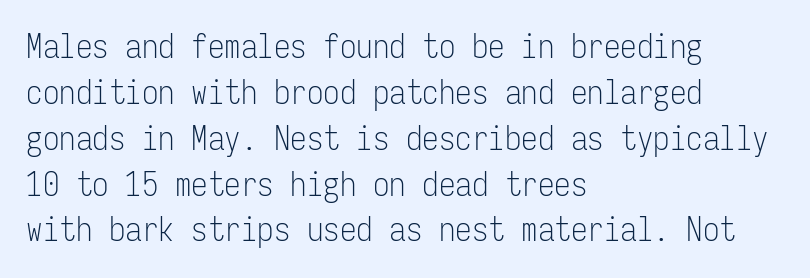
The image shows 33 px light, condensed sans-serif type, upright, monospaced; set left-aligned, normal line spacing (1.39x), normal letter spacing, not underlined; low stroke contrast and a medium x-height.
